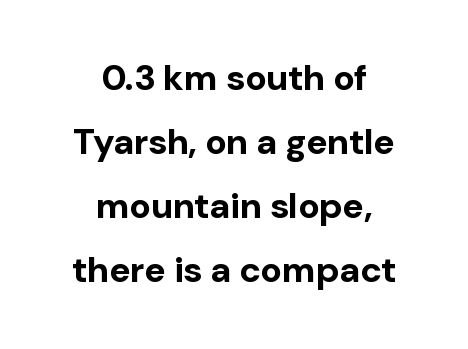
A centered setting, common on invitations and titles, is used for this passage. Standard letterfit; no display-style spreading of the glyphs. Type style note: lacks serifs. Descenders are the only things crossing below the line. Ordinary non-slanted type is in use.
